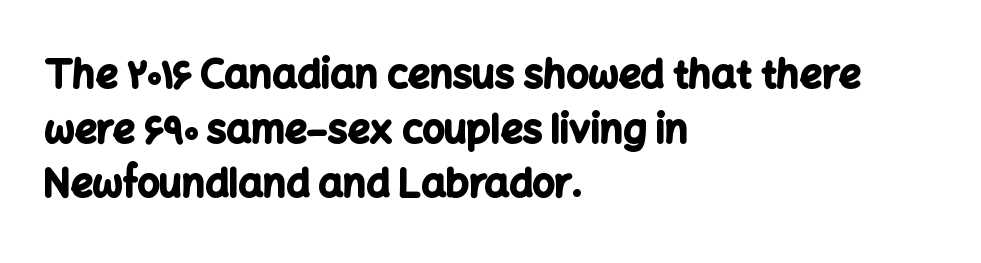
Q: Is the text bold? A: Yes.
Q: Is the text italic (slanted)? A: No, it is upright.
Q: Is the typeface a serif or a sans-serif typeface? A: Sans-serif.
Q: Is the text underlined? A: No.
Q: How is the paragraph aligned? A: Left-aligned.
Q: Is the spacing between letters normal or unusually wide? A: Normal.
Q: Is the spacing between lines tight, normal or loose? A: Normal.
Q: Width (condensed, normal, or wide)? A: Normal.
Q: Stroke contrast? A: Low.
Q: x-height? A: Medium.
Q: Monospaced? A: No.
